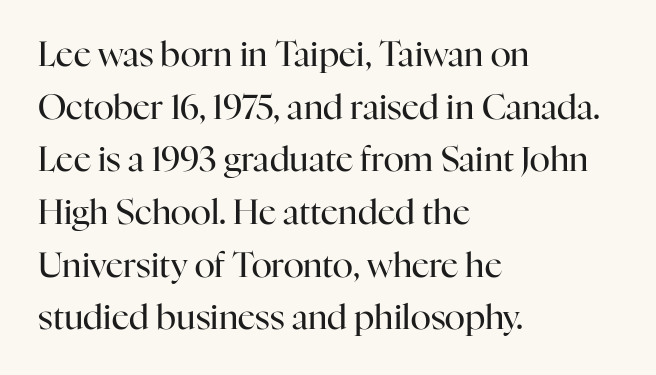
Q: Is the text bold? A: No.
Q: Is the text italic (slanted)? A: No, it is upright.
Q: Is the typeface a serif or a sans-serif typeface? A: Serif.
Q: Is the text underlined? A: No.
Q: How is the paragraph aligned? A: Left-aligned.
Q: Is the spacing between letters normal or unusually wide? A: Normal.
Q: Is the spacing between lines tight, normal or loose? A: Normal.
Q: Width (condensed, normal, or wide)? A: Normal.
Q: Stroke contrast? A: High.
Q: x-height? A: Medium.
Q: Monospaced? A: No.
